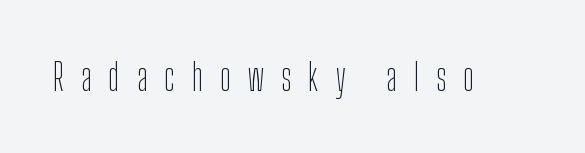
Tracking here is generous; glyphs stand well apart from one another. Observe the absence of serifs on each vertical stroke in this sample. Stems and bowls with no extra thickness — not bold. The passage shown is typed in a proportional face where columns would drift. The lettering stays uniformly vertical, giving the passage a roman look.
